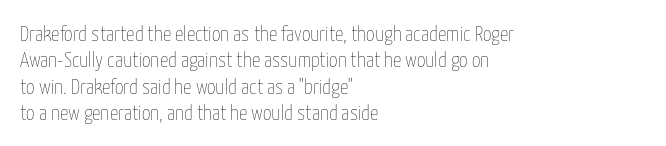
The rendering uses a moderate line-height, typical for paragraphs. Only glyphs here, with clear space below each row. The passage is arranged the way most books set body copy — flush left. Spacing between characters is what you'd get straight out of the box.
